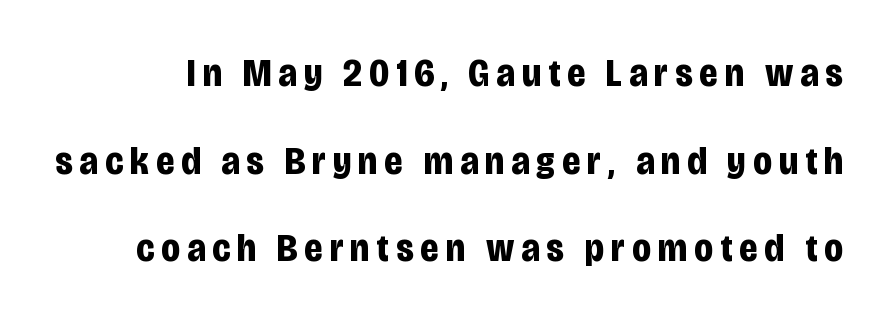
The image shows 39 px bold, condensed sans-serif type, upright; set loose line spacing (2.25x), not underlined; low stroke contrast and a large x-height.
